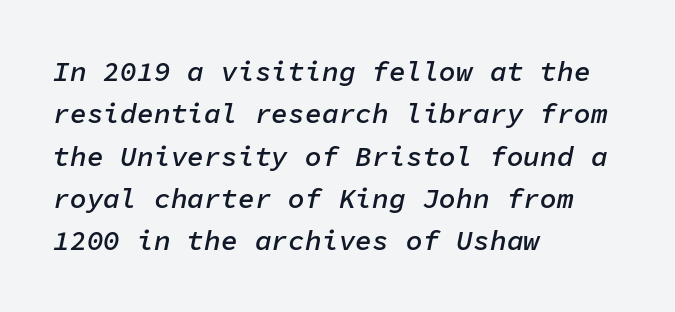
Q: Is the text bold? A: Semi-bold.
Q: Is the text italic (slanted)? A: Yes, it leans right by about 11 degrees.
Q: Is the text underlined? A: No.
Q: How is the paragraph aligned? A: Left-aligned.
Q: Is the spacing between letters normal or unusually wide? A: Normal.
Q: Is the spacing between lines tight, normal or loose? A: Normal.
Q: Width (condensed, normal, or wide)? A: Normal.
Q: Stroke contrast? A: Low.
Q: x-height? A: Medium.
Q: Monospaced? A: Yes.
